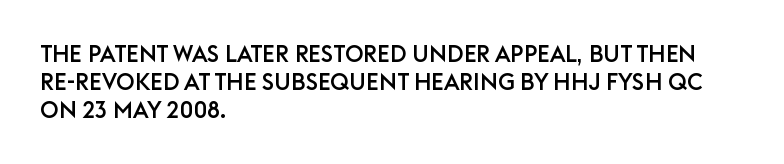
{"italic": "no", "underline": "no", "align": "left", "line_spacing_ratio": 1.21, "letter_spacing": "normal", "letter_spacing_em": 0.0, "glyph_px": 23}
